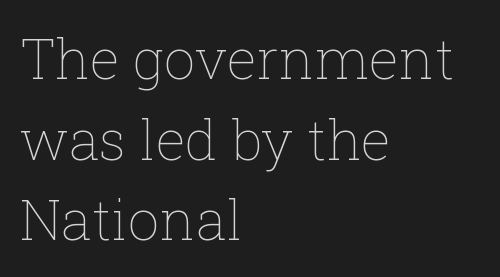
{"italic": "no", "bold": "no", "weight": "thin", "width": "normal", "stroke_contrast": "low", "x_height": "medium", "monospaced": "no", "underline": "no", "align": "left", "line_spacing": "normal", "line_spacing_ratio": 1.44, "letter_spacing": "normal", "letter_spacing_em": 0.0, "glyph_px": 56}
